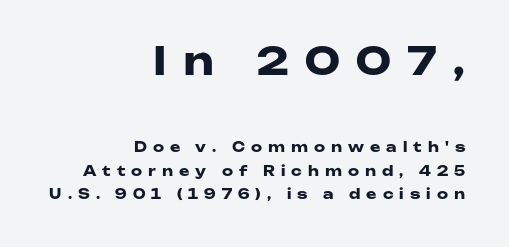
The block of text has a typical density, with ordinary space between rows. The emphasis by scale lands on block number one, above. The ragged edge is on the left, which tells us the setting is flush right. These lines are composed in type without serifs. Check under the words: just untouched page.
